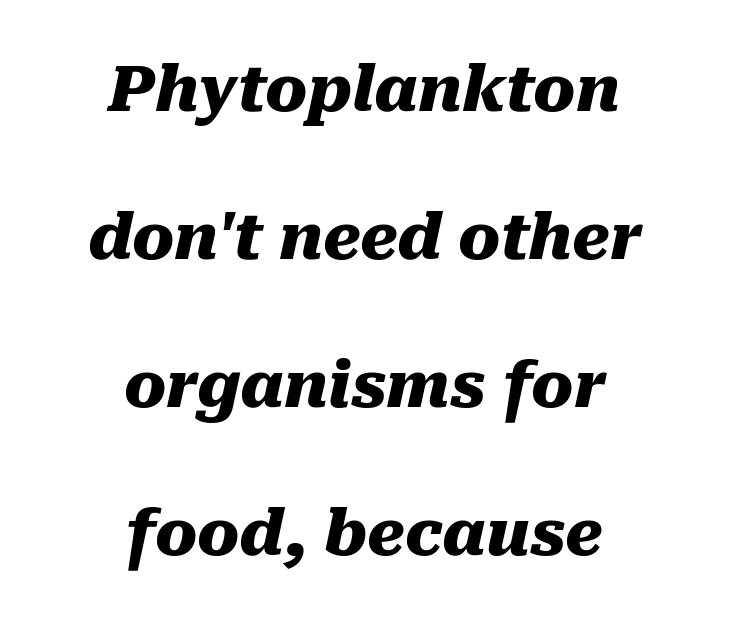
{"italic": "yes", "lean": "right", "slant_degrees": 10, "bold": "yes", "weight": "heavy", "width": "normal", "stroke_contrast": "medium", "x_height": "medium", "monospaced": "no", "underline": "no", "align": "center", "line_spacing": "loose", "line_spacing_ratio": 2.35, "letter_spacing": "normal", "letter_spacing_em": 0.0, "glyph_px": 63}
